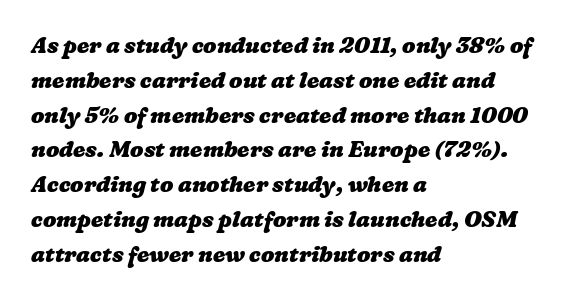
Q: Is the text bold? A: Yes.
Q: Is the text underlined? A: No.
Q: How is the paragraph aligned? A: Left-aligned.
Q: Is the spacing between letters normal or unusually wide? A: Normal.
Q: Is the spacing between lines tight, normal or loose? A: Normal.
